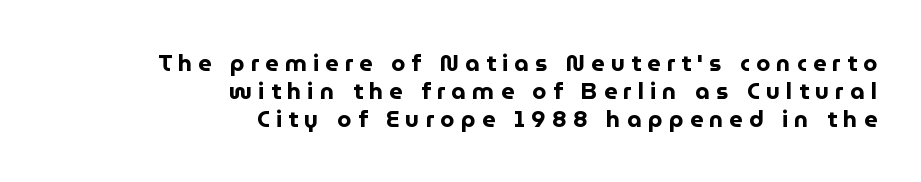
{"italic": "no", "bold": "yes", "underline": "no", "align": "right", "line_spacing_ratio": 1.21, "letter_spacing": "wide", "letter_spacing_em": 0.27, "glyph_px": 23}
